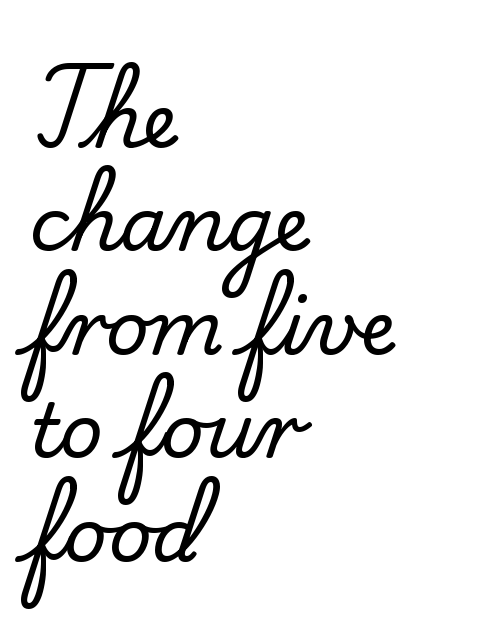
{"serif": "yes", "width": "normal", "stroke_contrast": "low", "x_height": "small", "monospaced": "no", "underline": "no", "align": "left", "line_spacing": "normal", "line_spacing_ratio": 1.38, "letter_spacing": "normal", "letter_spacing_em": 0.0, "glyph_px": 75}
